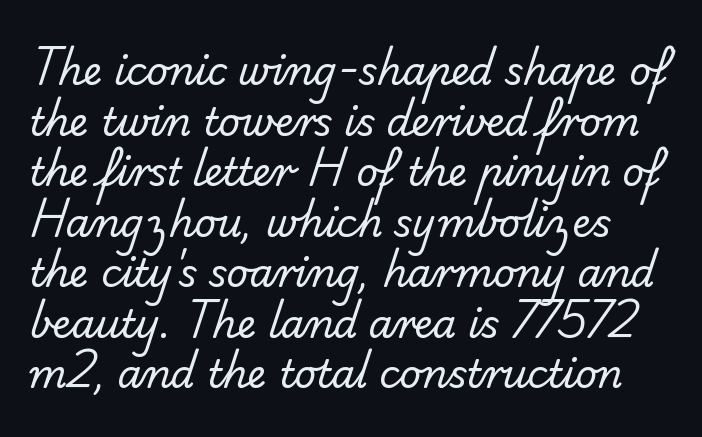
Q: Is the text bold? A: No.
Q: Is the typeface a serif or a sans-serif typeface? A: Sans-serif.
Q: Is the text underlined? A: No.
Q: Is the spacing between letters normal or unusually wide? A: Normal.
Q: Is the spacing between lines tight, normal or loose? A: Normal.
Q: Width (condensed, normal, or wide)? A: Normal.
Q: Stroke contrast? A: Low.
Q: x-height? A: Small.
Q: Monospaced? A: No.
